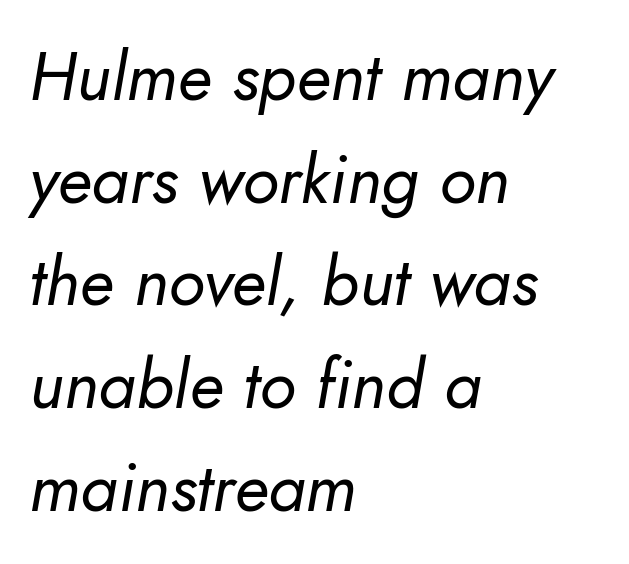
The image shows 68 px regular-weight type, italic (leaning right); set left-aligned, normal line spacing (1.51x), normal letter spacing, not underlined; low stroke contrast and a small x-height.
